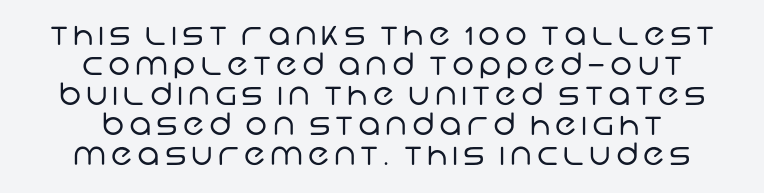
The weight tops out at a normal text grade. Notice how descenders almost collide with the ascenders below — that's tight leading. Teacher's note: observe the equal gaps on both sides — that is centered alignment. Note: no serifs on the glyphs. Do the characters align in a grid? No, the font is proportional.
